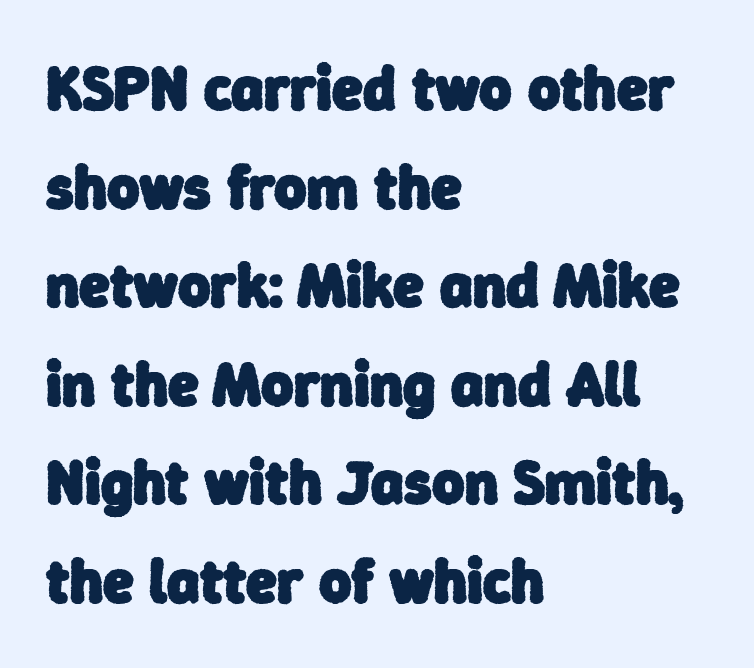
The image shows 62 px heavy sans-serif type; set left-aligned, normal line spacing (1.59x), normal letter spacing, not underlined; low stroke contrast and a medium x-height.
